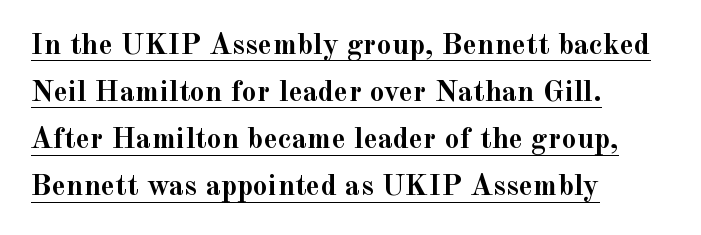
The image shows 30 px semibold serif type, upright; set left-aligned, normal line spacing (1.57x), normal letter spacing, underlined; a small x-height.
